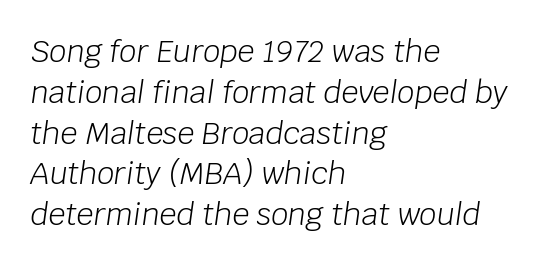
{"italic": "yes", "lean": "right", "slant_degrees": 8, "bold": "no", "weight": "light", "width": "normal", "stroke_contrast": "low", "x_height": "large", "monospaced": "no", "underline": "no", "align": "left", "line_spacing": "normal", "line_spacing_ratio": 1.36, "letter_spacing": "normal", "letter_spacing_em": 0.0, "glyph_px": 30}
